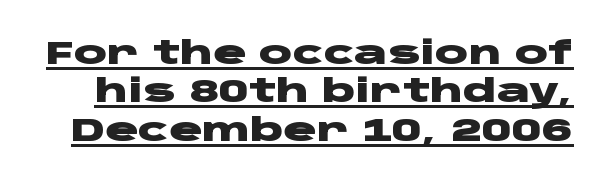
Glyph-to-glyph distance matches everyday printed text. Here the designer chose a conventional face with non-uniform glyph widths. The designer went with a sans here, leaving each stem footless. Posture: straight, roman, zero tilt. Pretty heavy lettering here — definitely bold.
